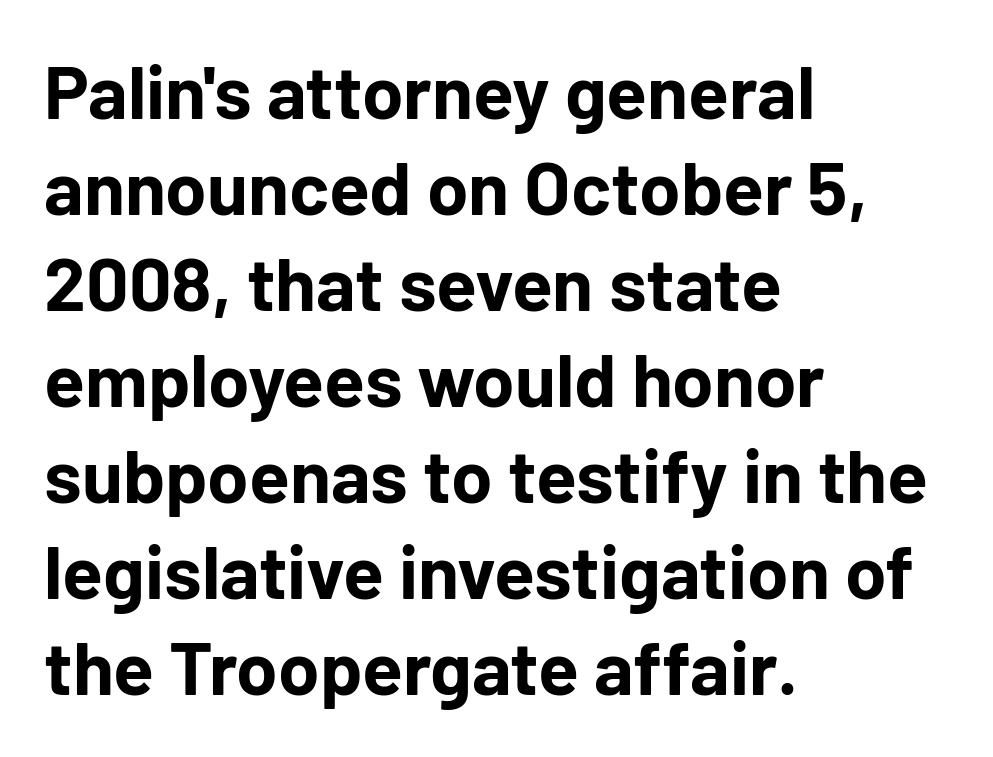
The image shows 75 px bold sans-serif type, upright; set left-aligned, normal line spacing (1.28x), normal letter spacing, not underlined; low stroke contrast and a medium x-height.
